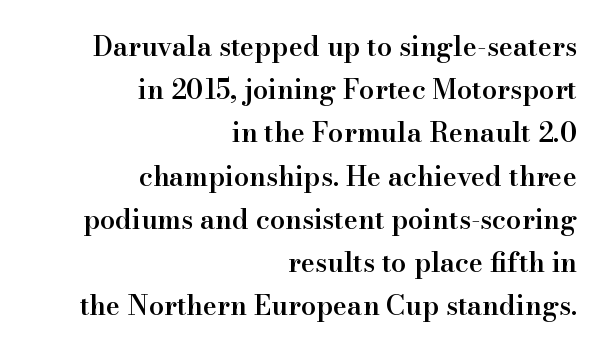
{"italic": "no", "bold": "semi", "underline": "no", "align": "right", "line_spacing": "normal", "line_spacing_ratio": 1.6, "letter_spacing": "normal", "letter_spacing_em": 0.0, "glyph_px": 27}
